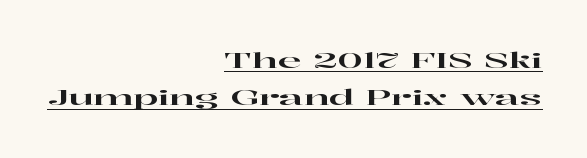
Q: Is the text italic (slanted)? A: No, it is upright.
Q: Is the text underlined? A: Yes.
Q: How is the paragraph aligned? A: Right-aligned.
Q: Is the spacing between letters normal or unusually wide? A: Normal.
Q: Is the spacing between lines tight, normal or loose? A: Normal.
